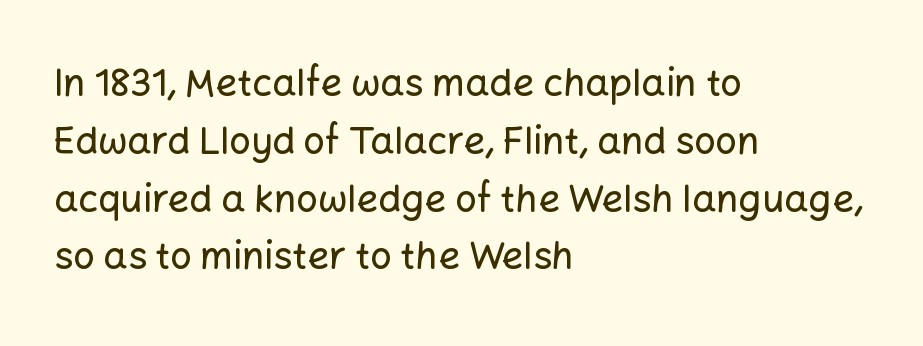
Q: Is the text italic (slanted)? A: No, it is upright.
Q: Is the typeface a serif or a sans-serif typeface? A: Sans-serif.
Q: Is the text underlined? A: No.
Q: How is the paragraph aligned? A: Left-aligned.
Q: Is the spacing between letters normal or unusually wide? A: Normal.
Q: Is the spacing between lines tight, normal or loose? A: Normal.
Q: Width (condensed, normal, or wide)? A: Normal.
Q: Stroke contrast? A: Low.
Q: x-height? A: Medium.
Q: Monospaced? A: No.
